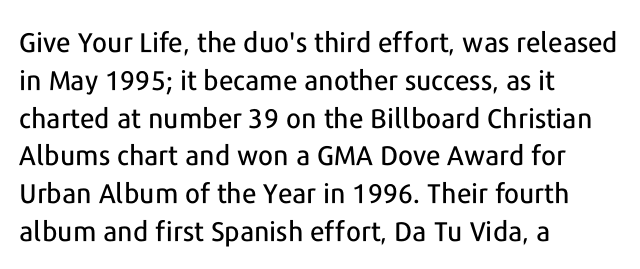
The image shows 27 px text type, upright; set left-aligned, normal line spacing (1.4x), normal letter spacing, not underlined.
